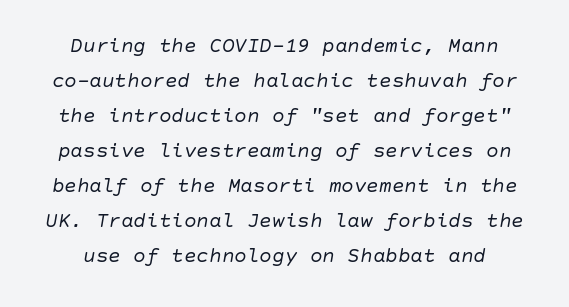
The lines sit at an ordinary, default distance from one another. Nobody touched the tracking dial on this one. Honestly, there is no underline to notice here at all. Is the type slanted? Yes — the strokes lean at a clear angle.
